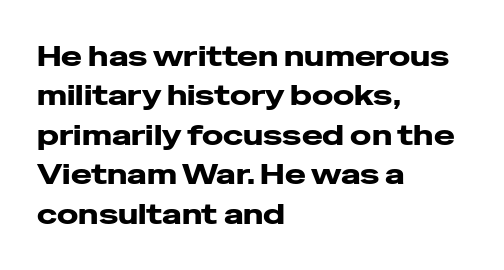
The passage shown is typed in a proportional face where columns would drift. Nothing unusual about the tracking: characters are spaced as the font intends. When letters stand straight like this, we call the style roman or upright. The rag falls on the right side of this text block. Are there feet on the stems? There aren't — it's a sans. Only glyphs here, with clear space below each row.
